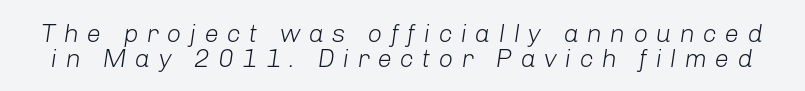
The image shows 26 px text type, italic (leaning right); set tight line spacing (0.96x), unusually wide letter spacing (+0.3 em), not underlined.
